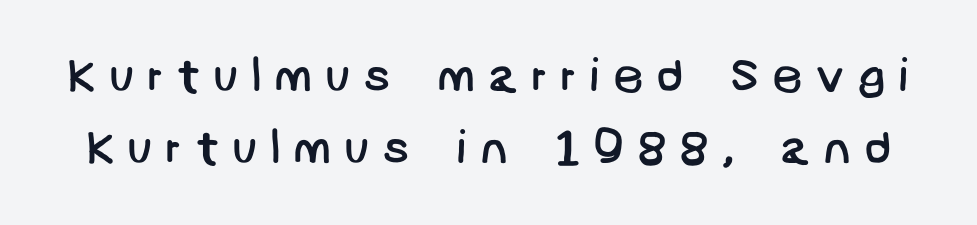
{"serif": "no", "bold": "no", "weight": "regular", "width": "normal", "stroke_contrast": "low", "x_height": "large", "underline": "no", "line_spacing": "normal", "line_spacing_ratio": 1.5, "letter_spacing": "wide", "letter_spacing_em": 0.26, "glyph_px": 48}
